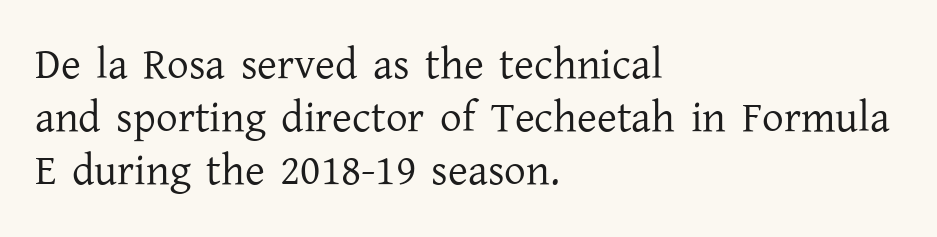
Letterform terminals end in serifs throughout the passage. Think standard paragraph weight, or any step lighter than that. This sample has the flowing, uneven cadence of proportional lettering. The gaps between neighbouring characters are ordinary and unremarkable.
